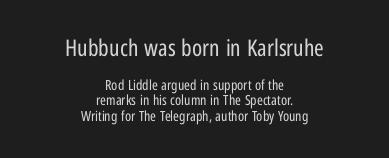
The image shows 23 px text type, upright; set centered, tight line spacing (1.11x), normal letter spacing, not underlined; the first (top) block is 1.64x larger.
